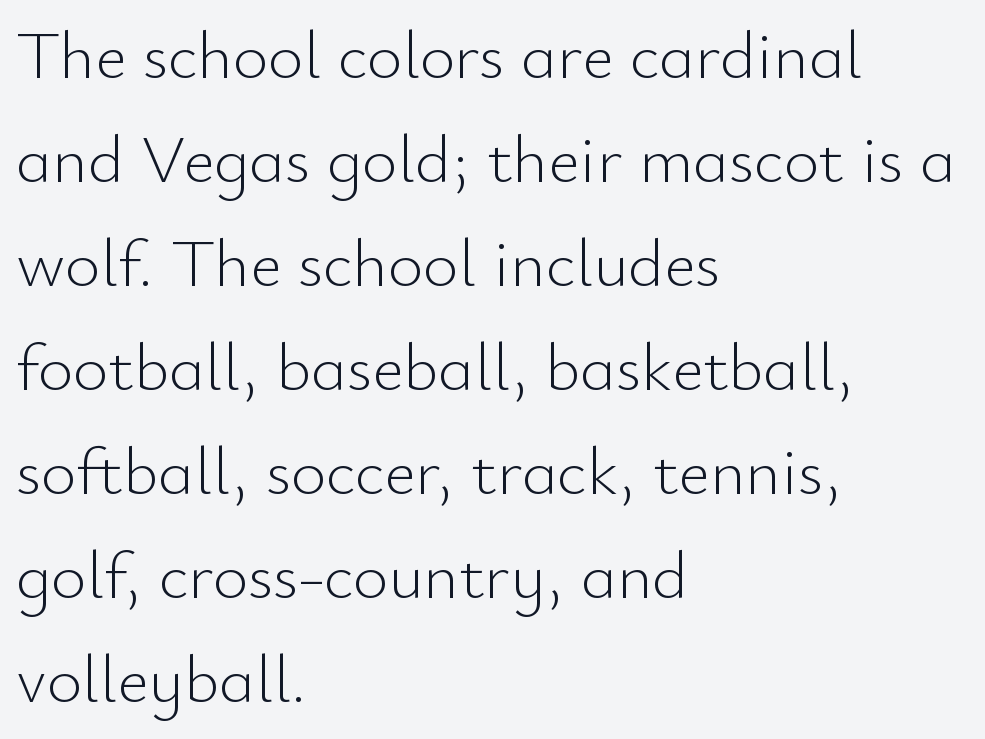
{"serif": "no", "italic": "no", "bold": "no", "weight": "light", "width": "normal", "stroke_contrast": "low", "x_height": "small", "monospaced": "no", "underline": "no", "align": "left", "line_spacing": "normal", "line_spacing_ratio": 1.53, "letter_spacing": "normal", "letter_spacing_em": 0.0, "glyph_px": 68}
